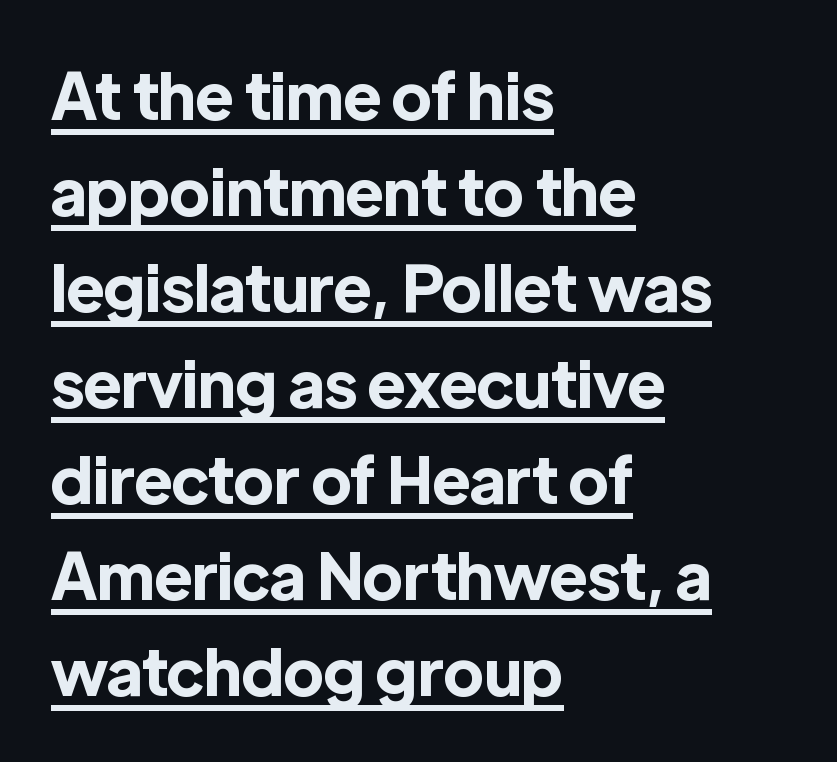
Each word holds together tightly as a unit, with standard inter-letter gaps. Typographically, this falls in the sans-serif category. Each letter keeps its own natural width here, so spacing adapts to shape. The paragraph shown leans on its left margin.
